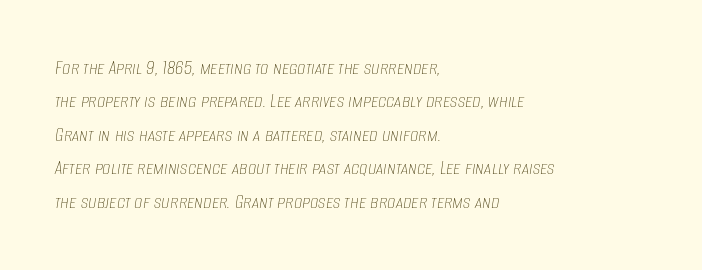
The image shows 21 px text type, italic (leaning right); set left-aligned, normal line spacing (1.59x), normal letter spacing, not underlined.
